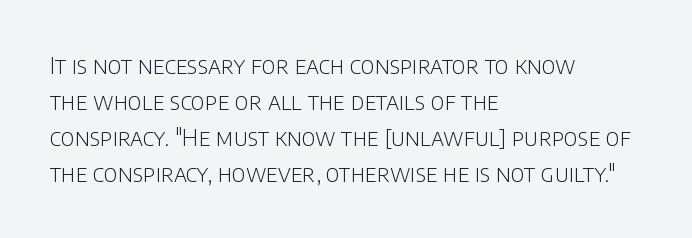
The foot of each line stays bare and open. It's the straight-up-and-down kind of type. The gaps between neighbouring characters are ordinary and unremarkable. A normal amount of white space separates one row of letters from the next. Typeset ragged right — the left edge is the straight one. Is the stroke heavy? The answer is a plain regular-or-lighter.
